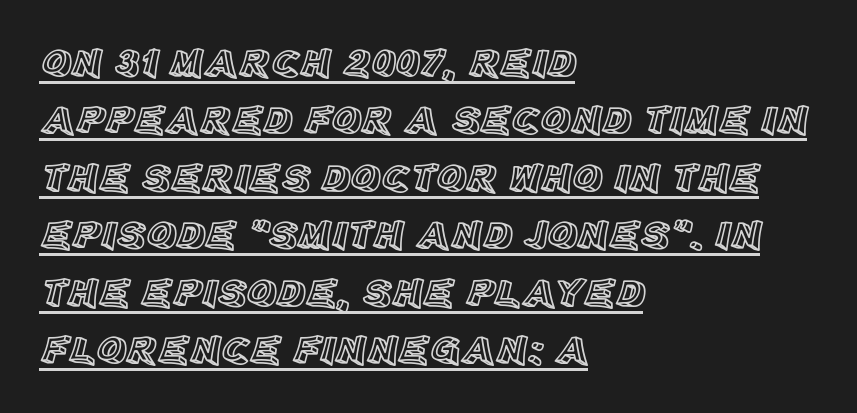
Spacing between characters is what you'd get straight out of the box. Beneath each row of characters lies a ruled line. Interline gaps are of average width in this sample. Do the characters align in a grid? No, the font is proportional.
